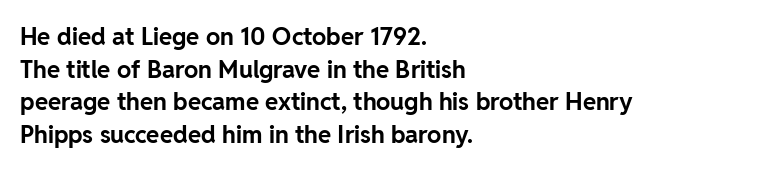
The image shows 24 px bold type, upright; set left-aligned, normal line spacing (1.36x), normal letter spacing, not underlined.
